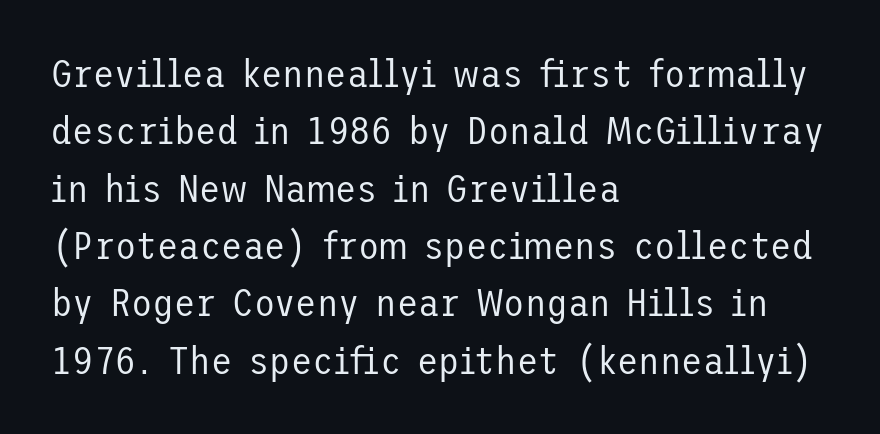
Q: Is the text bold? A: No.
Q: Is the text italic (slanted)? A: No, it is upright.
Q: Is the typeface a serif or a sans-serif typeface? A: Sans-serif.
Q: Is the text underlined? A: No.
Q: How is the paragraph aligned? A: Left-aligned.
Q: Is the spacing between letters normal or unusually wide? A: Normal.
Q: Is the spacing between lines tight, normal or loose? A: Normal.
Q: Width (condensed, normal, or wide)? A: Normal.
Q: Stroke contrast? A: Low.
Q: x-height? A: Medium.
